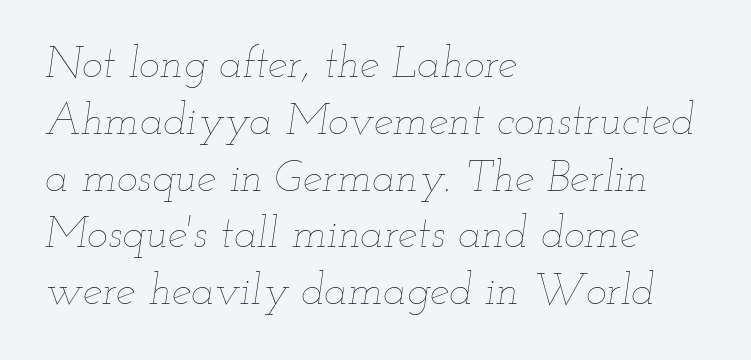
The image shows 44 px thin, wide type, italic (leaning right); set left-aligned, normal line spacing (1.29x), normal letter spacing, not underlined; low stroke contrast and a small x-height.
